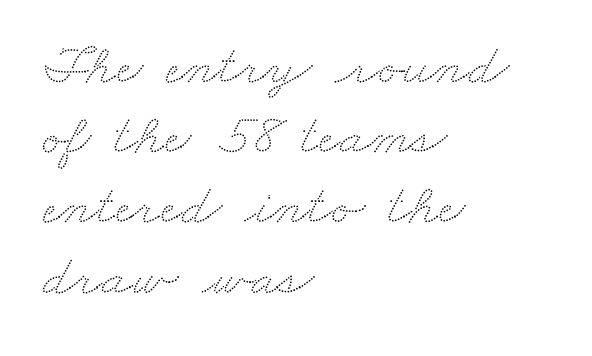
{"width": "wide", "stroke_contrast": "low", "x_height": "small", "monospaced": "no", "underline": "no", "align": "left", "line_spacing_ratio": 1.21, "letter_spacing": "normal", "letter_spacing_em": 0.0, "glyph_px": 58}
